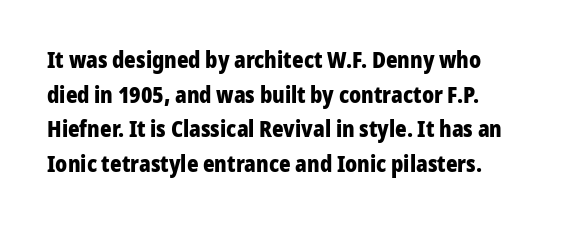
The image shows 22 px bold type, upright; set normal line spacing (1.57x), normal letter spacing, not underlined.
